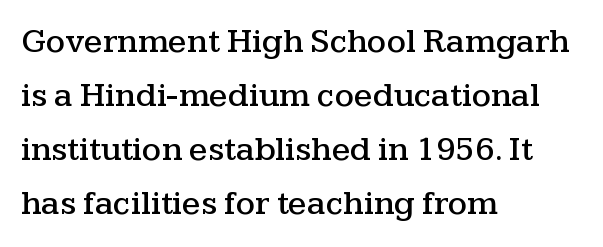
The image shows 34 px wide serif type, upright; set left-aligned, normal line spacing (1.59x), normal letter spacing, not underlined; medium stroke contrast and a medium x-height.
